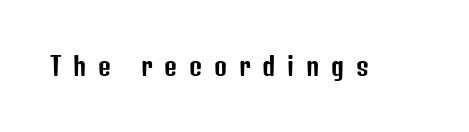
Check the space under the baseline: it is left empty. When letters stand straight like this, we call the style roman or upright. The rendering inserts visible extra space after every character.
